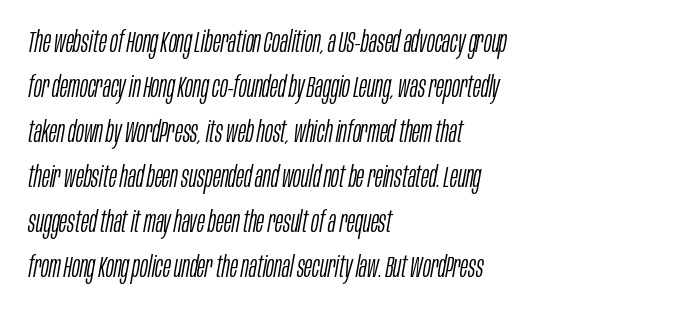
{"italic": "yes", "lean": "right", "slant_degrees": 10, "bold": "no", "weight": "light", "width": "condensed", "stroke_contrast": "low", "x_height": "large", "monospaced": "no", "underline": "no", "align": "left", "line_spacing": "normal", "line_spacing_ratio": 1.5, "letter_spacing": "normal", "letter_spacing_em": 0.0, "glyph_px": 30}
